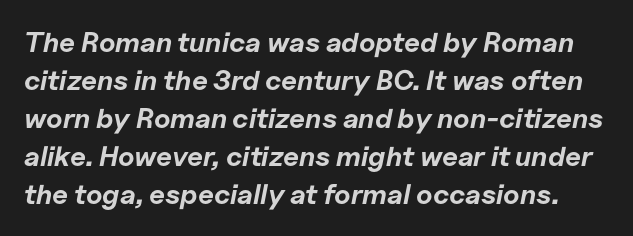
The image shows 28 px bold type, italic (leaning right); set normal line spacing (1.36x), normal letter spacing, not underlined; low stroke contrast and a medium x-height.
